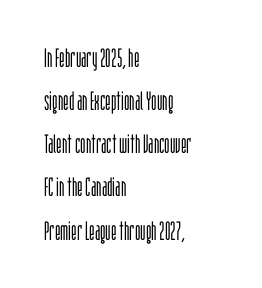
{"italic": "no", "bold": "no", "underline": "no", "align": "left", "line_spacing": "normal", "line_spacing_ratio": 1.66, "letter_spacing": "normal", "letter_spacing_em": 0.0, "glyph_px": 26}
